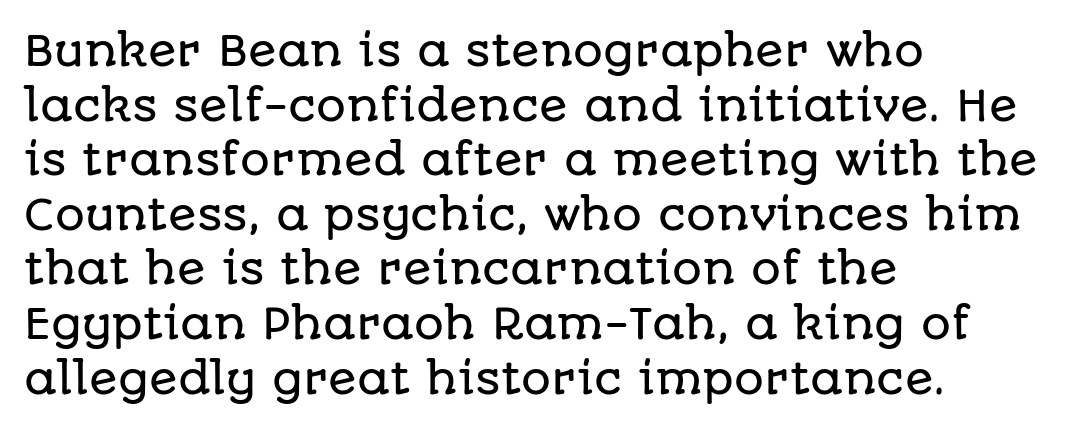
{"serif": "no", "italic": "no", "width": "normal", "stroke_contrast": "low", "x_height": "large", "monospaced": "no", "underline": "no", "align": "left", "line_spacing": "normal", "line_spacing_ratio": 1.3, "letter_spacing": "normal", "letter_spacing_em": 0.0, "glyph_px": 42}
